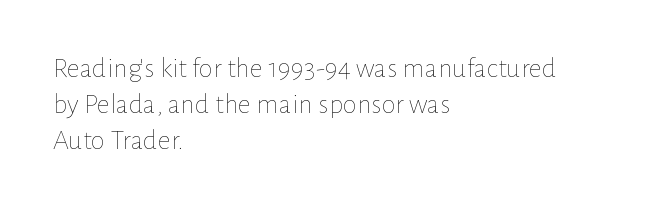
Every character sits straight up, as roman type does. These lines are rendered in a variable-pitch font. A student would call this left alignment; a typographer would say flush left, rag right. No letter is thick-stroked: the sample isn't bold. No extra tracking has been applied to these lines. Regular leading.
